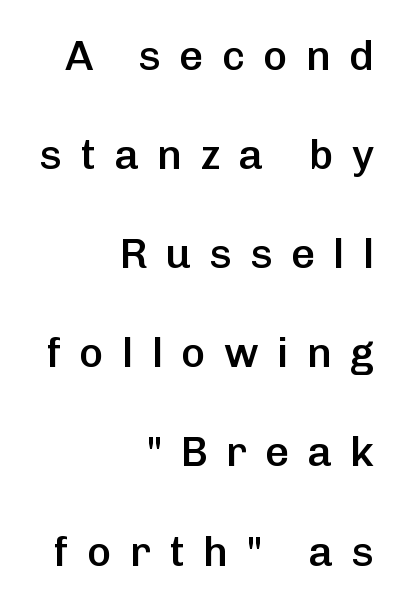
{"serif": "no", "italic": "no", "bold": "semi", "weight": "semibold", "width": "normal", "stroke_contrast": "low", "x_height": "medium", "monospaced": "no", "underline": "no", "align": "right", "line_spacing": "loose", "line_spacing_ratio": 2.36, "letter_spacing": "wide", "letter_spacing_em": 0.43, "glyph_px": 42}
